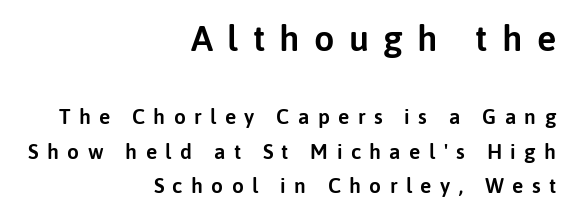
Q: Is the text italic (slanted)? A: No, it is upright.
Q: Is the typeface a serif or a sans-serif typeface? A: Sans-serif.
Q: Is the text underlined? A: No.
Q: How is the paragraph aligned? A: Right-aligned.
Q: Is the spacing between letters normal or unusually wide? A: Unusually wide.
Q: Is the spacing between lines tight, normal or loose? A: Normal.
Q: Which block of text is set in a larger size, the first (top) or the second (bottom)? A: The first (top) one.
Q: Width (condensed, normal, or wide)? A: Normal.
Q: Stroke contrast? A: Low.
Q: x-height? A: Medium.
Q: Monospaced? A: No.
